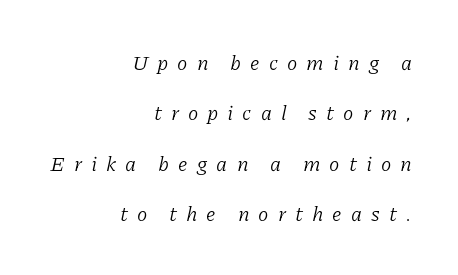
Q: Is the text bold? A: No.
Q: Is the text italic (slanted)? A: Yes, it leans right by about 11 degrees.
Q: Is the text underlined? A: No.
Q: How is the paragraph aligned? A: Right-aligned.
Q: Is the spacing between letters normal or unusually wide? A: Unusually wide.
Q: Is the spacing between lines tight, normal or loose? A: Loose.
